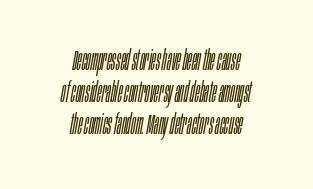
Q: Is the text bold? A: No.
Q: Is the text italic (slanted)? A: Yes, it leans right by about 10 degrees.
Q: Is the text underlined? A: No.
Q: How is the paragraph aligned? A: Centered.
Q: Is the spacing between letters normal or unusually wide? A: Normal.
Q: Is the spacing between lines tight, normal or loose? A: Tight.
Q: Width (condensed, normal, or wide)? A: Condensed.
Q: Stroke contrast? A: Low.
Q: x-height? A: Large.
Q: Monospaced? A: No.
